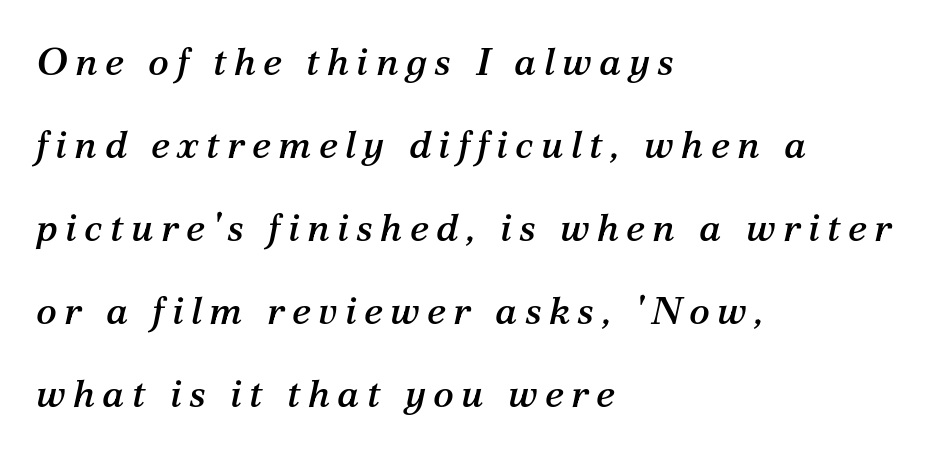
Stroke terminals: seriffed. Rows of type keep a wide berth in the vertical direction. You could not count columns in this text — the font is proportionally spaced. Check the space under the baseline: it is left empty. If you drew a line through each stem, it would be angled. This sample is left-justified, so line endings fall wherever the words run out.
